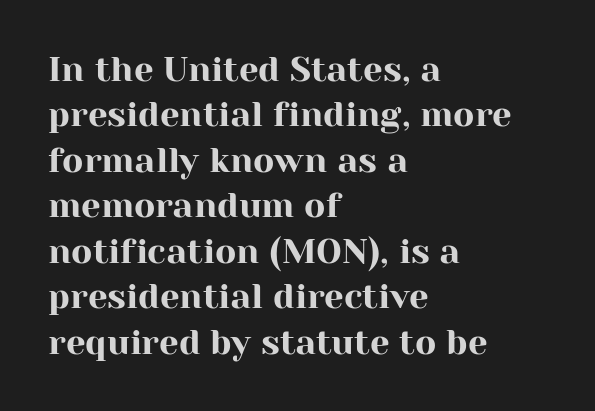
The text was rendered using a seriffed face with decorative stroke endings. The type sits square on the baseline with zero lean. Unmarked baselines from the first word to the last. Honestly, the row spacing looks completely unremarkable.
